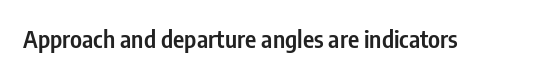
{"italic": "no", "bold": "semi", "underline": "no", "letter_spacing": "normal", "letter_spacing_em": 0.0, "glyph_px": 24}
